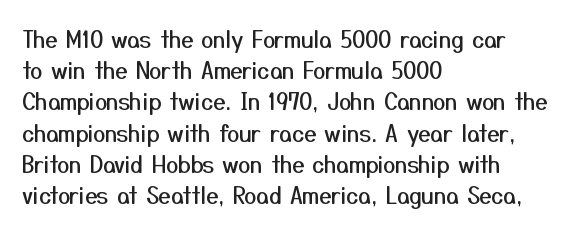
Q: Is the text italic (slanted)? A: No, it is upright.
Q: Is the text underlined? A: No.
Q: How is the paragraph aligned? A: Left-aligned.
Q: Is the spacing between letters normal or unusually wide? A: Normal.
Q: Is the spacing between lines tight, normal or loose? A: Normal.
